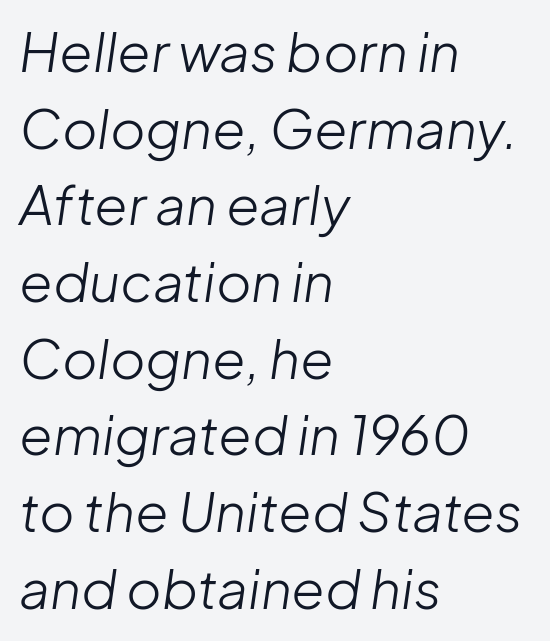
The whole block is typeset with a tilt. Look at the tracking — it's just the regular setting, nothing added. Line beginnings align vertically; line endings do not. The strip under each line holds only bare page.
